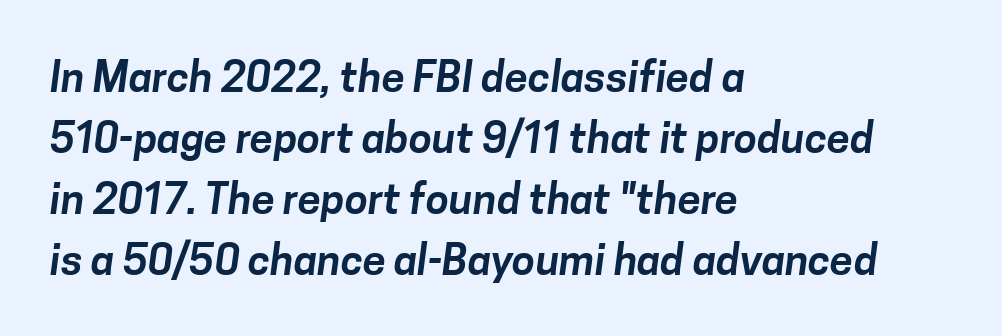
The image shows 42 px sans-serif type; set left-aligned, normal line spacing (1.45x), normal letter spacing, not underlined; low stroke contrast and a medium x-height.
